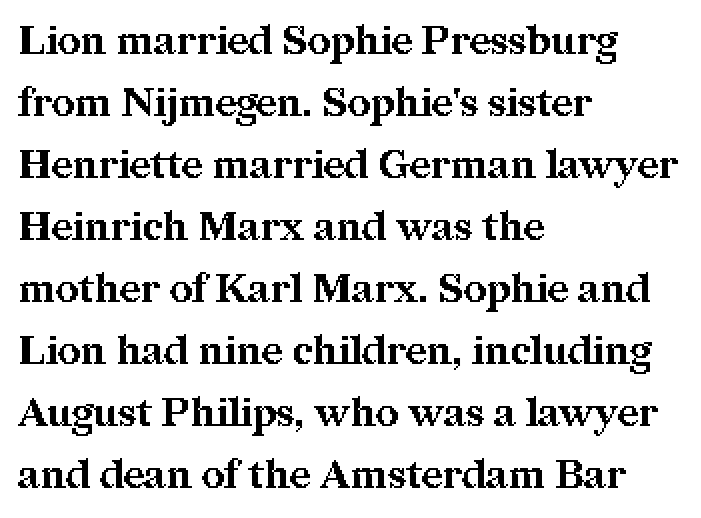
{"serif": "yes", "italic": "no", "bold": "yes", "weight": "bold", "width": "normal", "stroke_contrast": "medium", "x_height": "medium", "monospaced": "no", "underline": "no", "align": "left", "line_spacing": "normal", "line_spacing_ratio": 1.55, "letter_spacing": "normal", "letter_spacing_em": 0.0, "glyph_px": 40}
